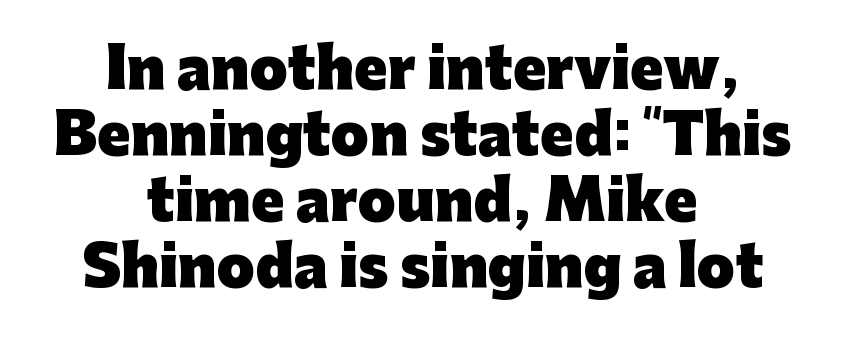
Visually the block forms a symmetrical silhouette, jagged on both flanks. Serif or sans? Sans — the stroke terminals are bare. The characters look thick and weighty, a clear bold. This sample has the flowing, uneven cadence of proportional lettering. Beneath every word, the page is bare. A typesetter would mark this as roman, not italic.
